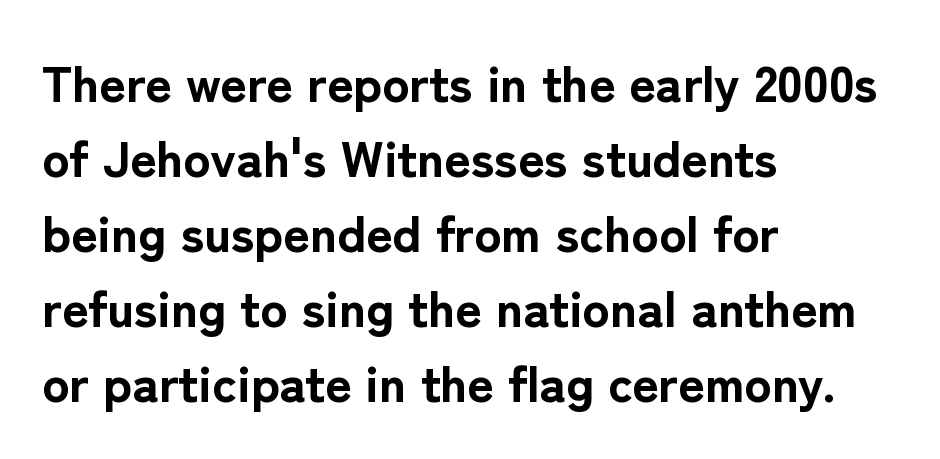
Q: Is the text bold? A: Yes.
Q: Is the text italic (slanted)? A: No, it is upright.
Q: Is the typeface a serif or a sans-serif typeface? A: Sans-serif.
Q: Is the text underlined? A: No.
Q: How is the paragraph aligned? A: Left-aligned.
Q: Is the spacing between letters normal or unusually wide? A: Normal.
Q: Is the spacing between lines tight, normal or loose? A: Normal.
Q: Width (condensed, normal, or wide)? A: Normal.
Q: Stroke contrast? A: Low.
Q: x-height? A: Medium.
Q: Monospaced? A: No.
